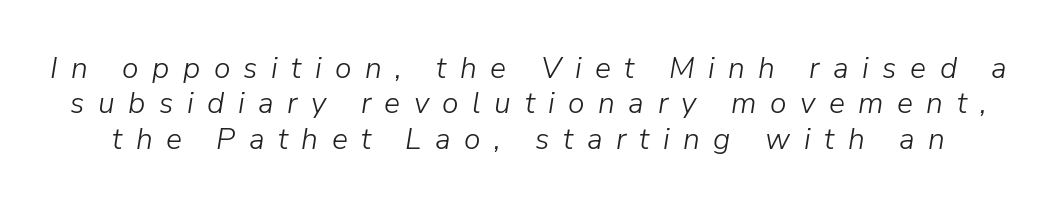
The image shows 30 px light type, italic (leaning right); set line spacing 1.18x, unusually wide letter spacing (+0.45 em), not underlined; low stroke contrast and a medium x-height.
